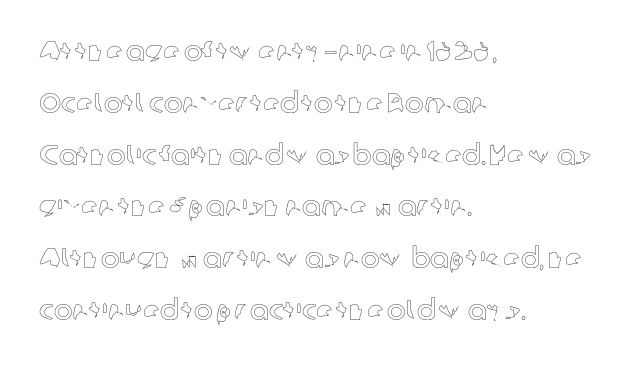
The image shows 28 px text type, upright; set left-aligned, line spacing 1.85x, normal letter spacing, not underlined; a medium x-height.
